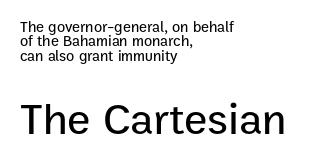
The passage shown is not underscored anywhere. Regarding serifs, this sample does without them. Vertical strokes here are truly vertical. Horizontal alignment here is leftward, the default for most running prose. Does the bottom block carry the larger type? Yes, it does.
